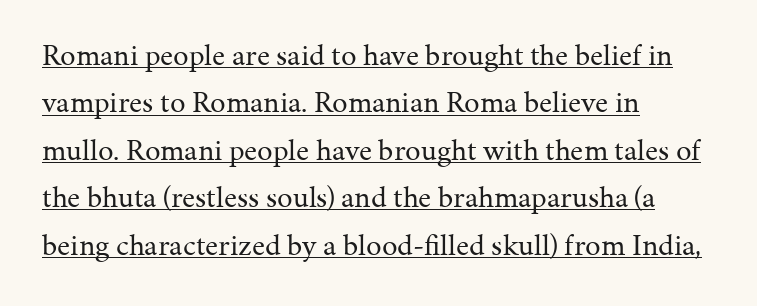
Upright lettering throughout. The lines are quadded left. Is this a fixed-width face? No — the glyphs have proportional, varying widths. The face used here is rendered with its standard letterfit. The font family rendered here belongs to the serif group. The letterforms sit at book weight or below.
